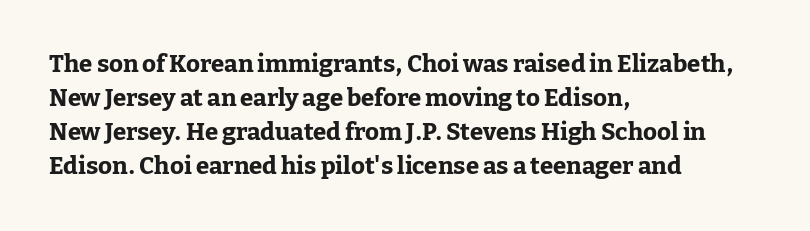
{"italic": "no", "bold": "yes", "underline": "no", "align": "left", "line_spacing": "normal", "line_spacing_ratio": 1.42, "letter_spacing": "normal", "letter_spacing_em": 0.0, "glyph_px": 24}
